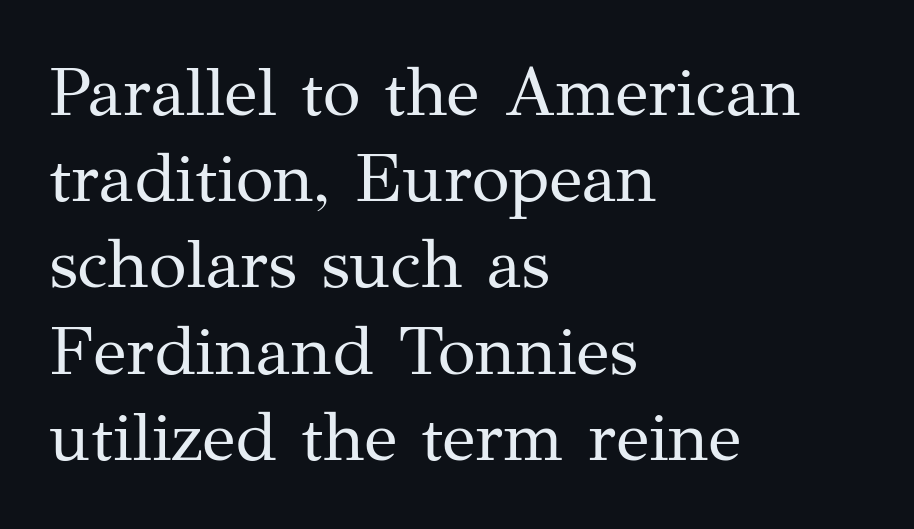
{"serif": "yes", "italic": "no", "bold": "no", "weight": "regular", "width": "normal", "stroke_contrast": "medium", "x_height": "medium", "monospaced": "no", "underline": "no", "align": "left", "line_spacing": "normal", "line_spacing_ratio": 1.25, "letter_spacing": "normal", "letter_spacing_em": 0.0, "glyph_px": 69}
